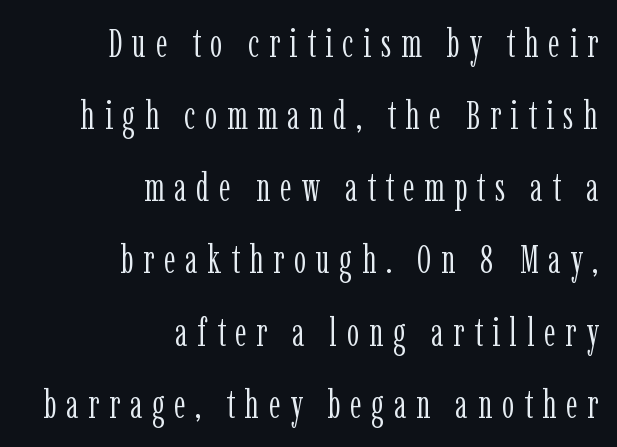
The characters display serif detailing at their extremities. Posture: vertical. The space directly below the letters is spotless. Someone cranked the tracking dial way up on this one. The lines in this sample share a right terminus and differ only in where they begin. You could not count columns in this text — the font is proportionally spaced.
